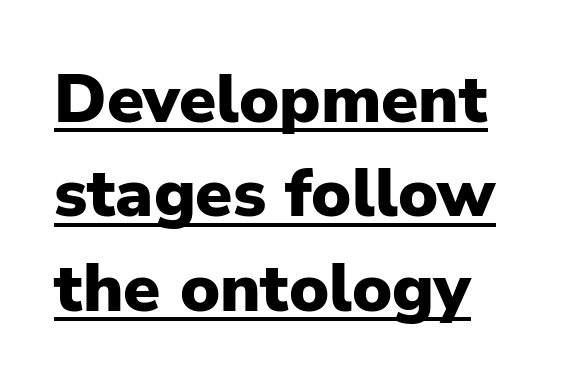
{"serif": "no", "italic": "no", "bold": "yes", "weight": "heavy", "width": "normal", "stroke_contrast": "low", "x_height": "medium", "monospaced": "no", "underline": "yes", "line_spacing": "normal", "line_spacing_ratio": 1.41, "letter_spacing": "normal", "letter_spacing_em": 0.0, "glyph_px": 67}
